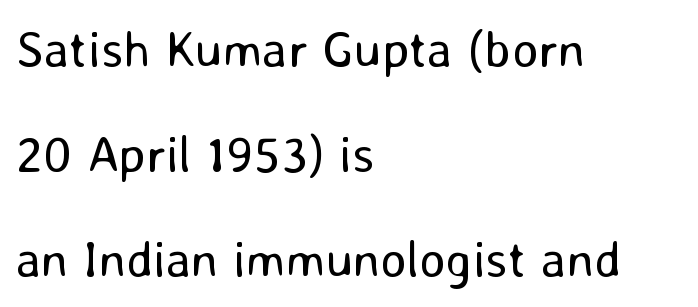
{"serif": "no", "italic": "no", "bold": "no", "weight": "regular", "width": "normal", "stroke_contrast": "low", "x_height": "medium", "monospaced": "no", "underline": "no", "align": "left", "line_spacing": "loose", "line_spacing_ratio": 2.06, "letter_spacing": "normal", "letter_spacing_em": 0.0, "glyph_px": 51}
